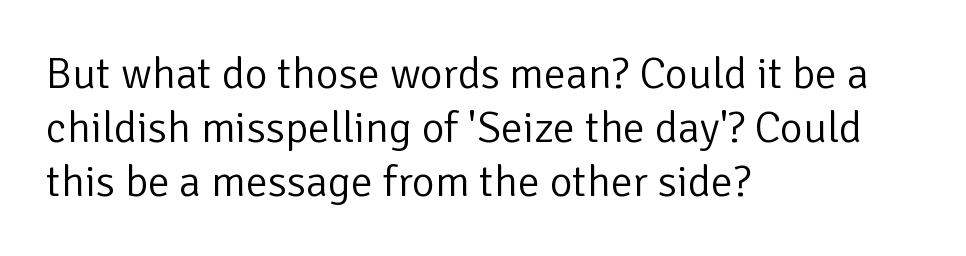
This sample is left-justified, so line endings fall wherever the words run out. Weight: not bold — regular or lighter. The letters stand straight up with perfectly vertical stems. Does the type have serifs? No, each stem ends abruptly.
